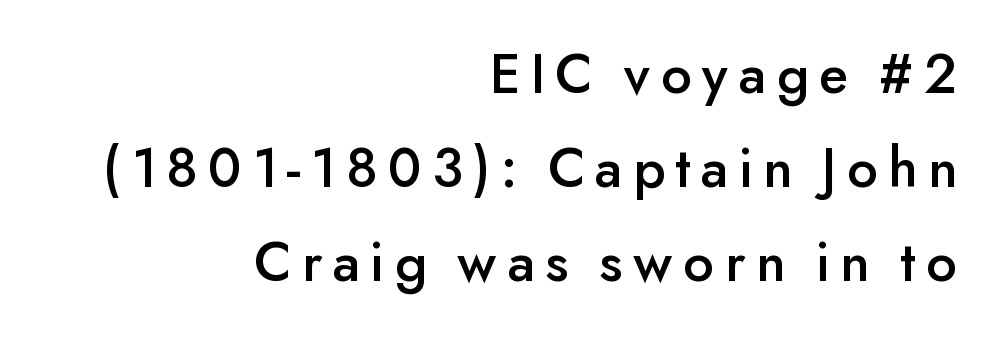
The image shows 58 px sans-serif type, upright; set right-aligned, normal line spacing (1.62x), not underlined; low stroke contrast and a small x-height.
